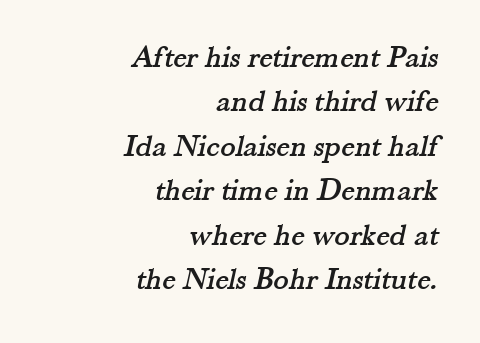
The image shows 32 px serif type; set right-aligned, normal line spacing (1.39x), normal letter spacing, not underlined; medium stroke contrast and a small x-height.
